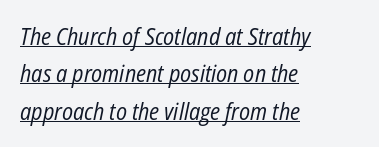
The rendering uses a moderate line-height, typical for paragraphs. The rendering anchors every line to the left-hand side. Letter spacing: default. The passage shown leans; its letterforms are oblique.
